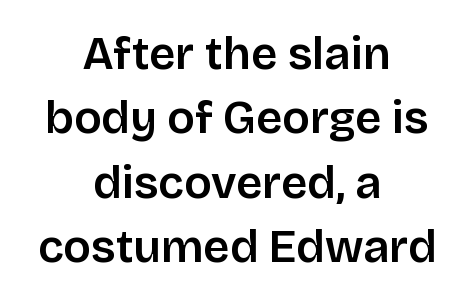
The image shows 46 px sans-serif type, upright; set centered, normal line spacing (1.4x), normal letter spacing, not underlined; low stroke contrast and a large x-height.
